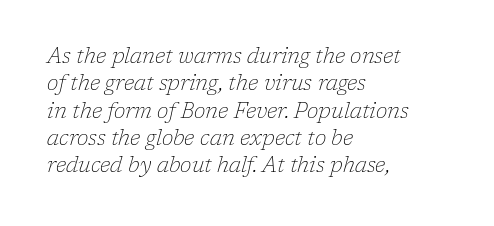
The image shows 21 px text type, italic (leaning right); set left-aligned, normal line spacing (1.3x), normal letter spacing, not underlined.
